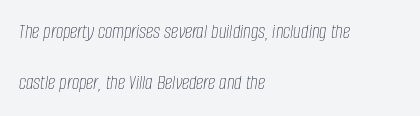
Q: Is the text bold? A: No.
Q: Is the text italic (slanted)? A: Yes, it leans right by about 8 degrees.
Q: Is the text underlined? A: No.
Q: How is the paragraph aligned? A: Left-aligned.
Q: Is the spacing between letters normal or unusually wide? A: Normal.
Q: Is the spacing between lines tight, normal or loose? A: Loose.
